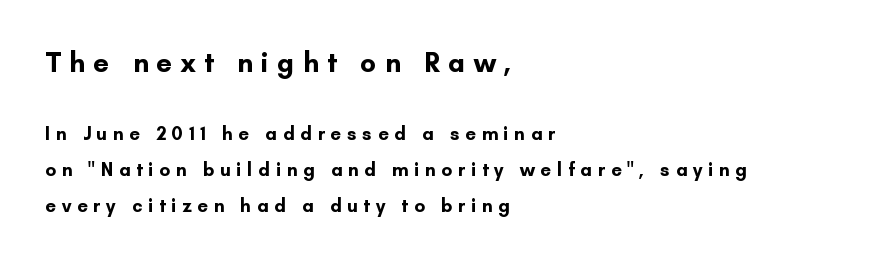
{"serif": "no", "italic": "no", "bold": "yes", "weight": "bold", "width": "normal", "stroke_contrast": "low", "x_height": "small", "monospaced": "no", "underline": "no", "align": "left", "line_spacing": "loose", "line_spacing_ratio": 1.9, "letter_spacing": "wide", "letter_spacing_em": 0.3, "larger_block": "first", "size_ratio": 1.47, "glyph_px": 28}
